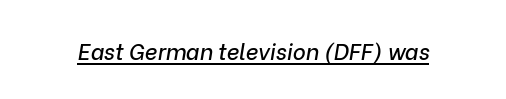
Looking at the ascenders, they clearly lean. The specimen includes a rule beneath the text block's lines. The passage shown has conventional tracking throughout.
